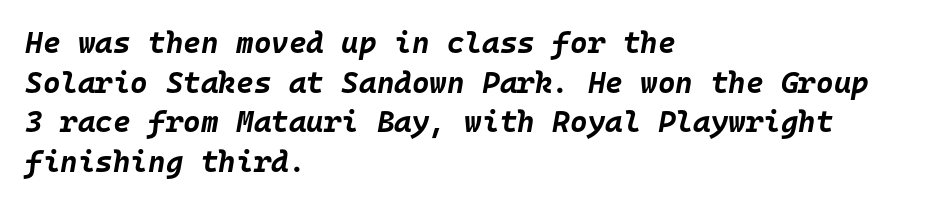
{"italic": "yes", "lean": "right", "slant_degrees": 10, "bold": "yes", "weight": "bold", "width": "normal", "stroke_contrast": "low", "x_height": "large", "monospaced": "yes", "underline": "no", "align": "left", "line_spacing": "normal", "line_spacing_ratio": 1.32, "letter_spacing": "normal", "letter_spacing_em": 0.0, "glyph_px": 30}
